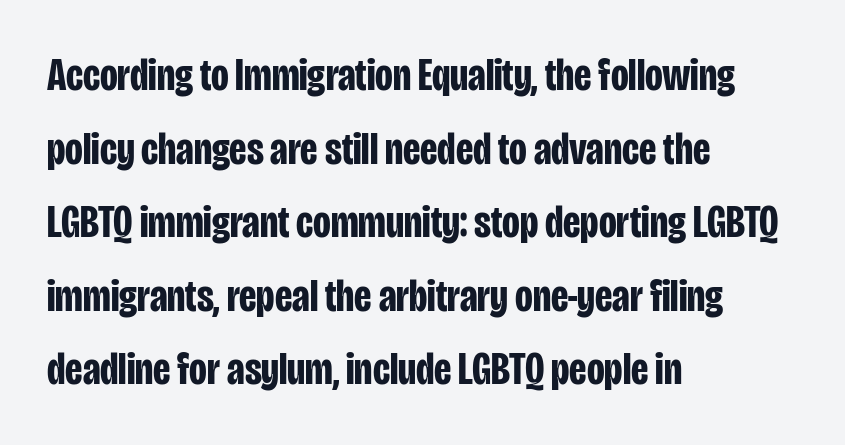
{"serif": "no", "italic": "no", "bold": "yes", "weight": "bold", "width": "condensed", "stroke_contrast": "low", "x_height": "large", "monospaced": "no", "underline": "no", "align": "left", "line_spacing": "normal", "line_spacing_ratio": 1.6, "letter_spacing": "normal", "letter_spacing_em": 0.0, "glyph_px": 46}
